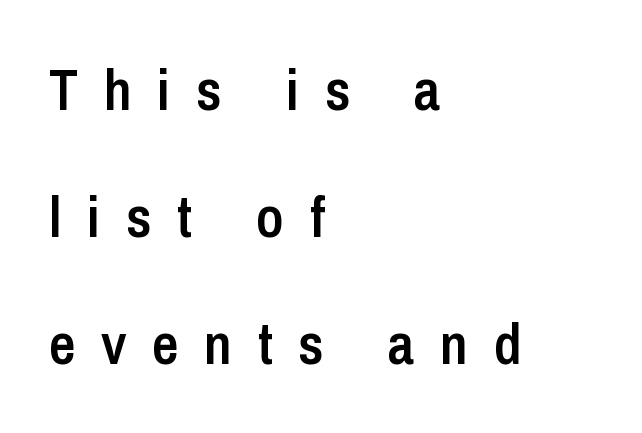
These lines stack with their left ends in a neat column. Each letter keeps its own natural width here, so spacing adapts to shape. Is the letter spacing exaggerated? Yes — the characters are pushed far apart. The font's upright variant was chosen for this text. Typographically, this falls in the sans-serif category. The space directly below the letters is spotless.
